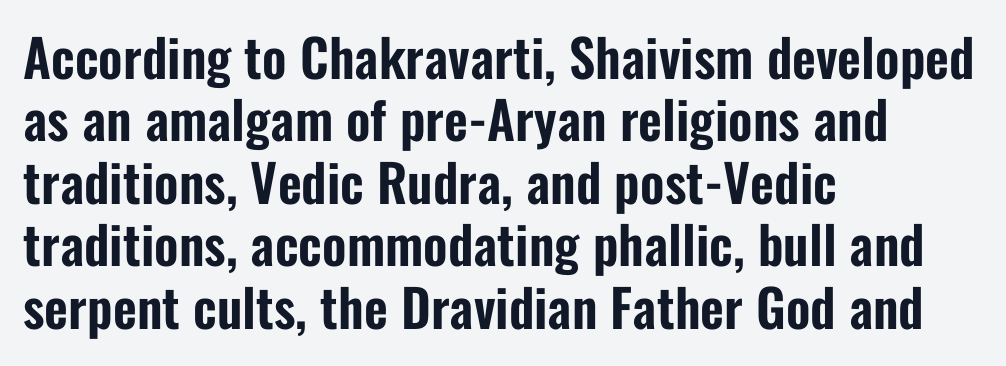
Type style note: lacks serifs. This rendering features lettering with no underline. Each line starts at the same left margin while the right side varies. These lines are rendered in a variable-pitch font. Nope, not italic — everything's standing straight. Is the letter spacing exaggerated? No — it looks like the ordinary default.
